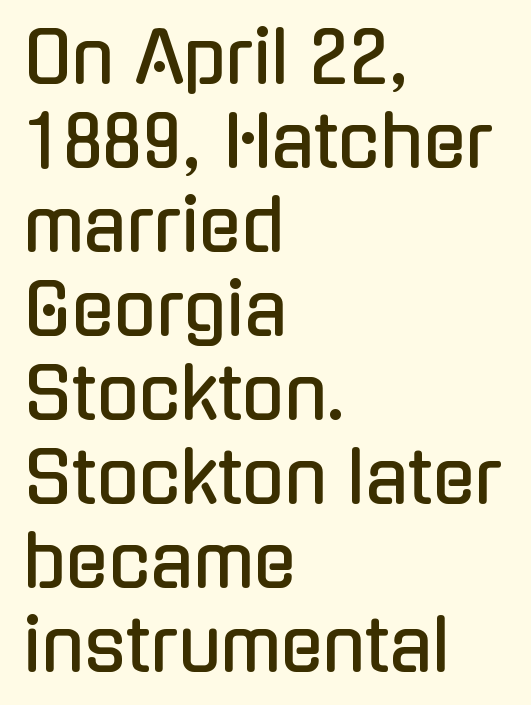
{"serif": "no", "italic": "no", "width": "condensed", "stroke_contrast": "low", "x_height": "medium", "monospaced": "no", "underline": "no", "align": "left", "line_spacing_ratio": 1.2, "letter_spacing": "normal", "letter_spacing_em": 0.0, "glyph_px": 70}
